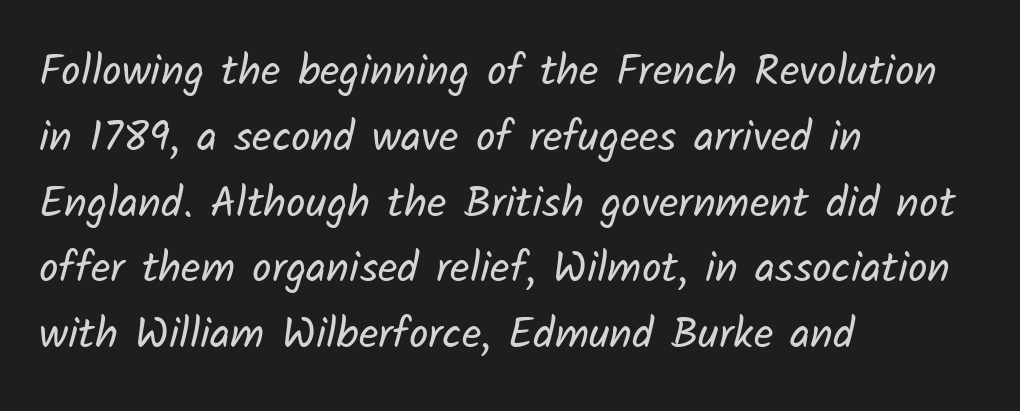
The image shows 43 px regular-weight sans-serif type; set left-aligned, normal line spacing (1.53x), normal letter spacing, not underlined; low stroke contrast and a medium x-height.
